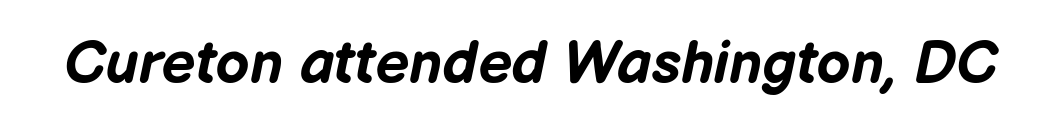
The image shows 60 px bold type, italic (leaning right); set normal letter spacing, not underlined; low stroke contrast and a medium x-height.
